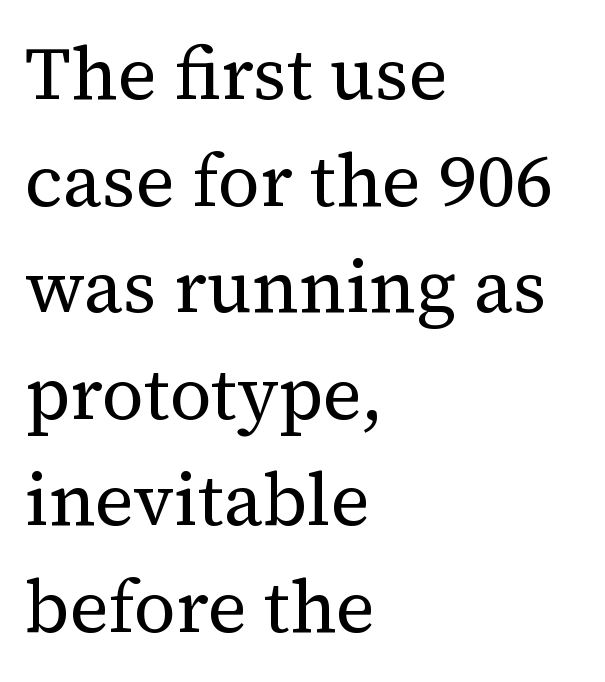
Q: Is the text bold? A: No.
Q: Is the text italic (slanted)? A: No, it is upright.
Q: Is the typeface a serif or a sans-serif typeface? A: Serif.
Q: Is the text underlined? A: No.
Q: How is the paragraph aligned? A: Left-aligned.
Q: Is the spacing between letters normal or unusually wide? A: Normal.
Q: Is the spacing between lines tight, normal or loose? A: Normal.
Q: Width (condensed, normal, or wide)? A: Normal.
Q: Stroke contrast? A: Medium.
Q: x-height? A: Medium.
Q: Monospaced? A: No.
